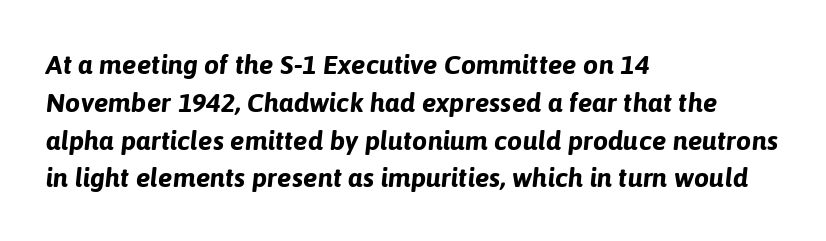
{"italic": "yes", "lean": "right", "slant_degrees": 6, "bold": "yes", "underline": "no", "align": "left", "line_spacing": "normal", "line_spacing_ratio": 1.4, "letter_spacing": "normal", "letter_spacing_em": 0.0, "glyph_px": 27}
